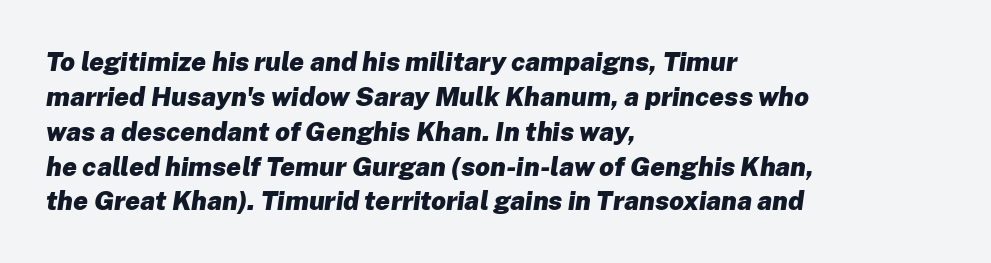
Weight check: bold — yes, fully. Plain, unruled lines of type. A typesetter would call this zero additional tracking. A typesetter would call this leading conventional body-copy spacing.
